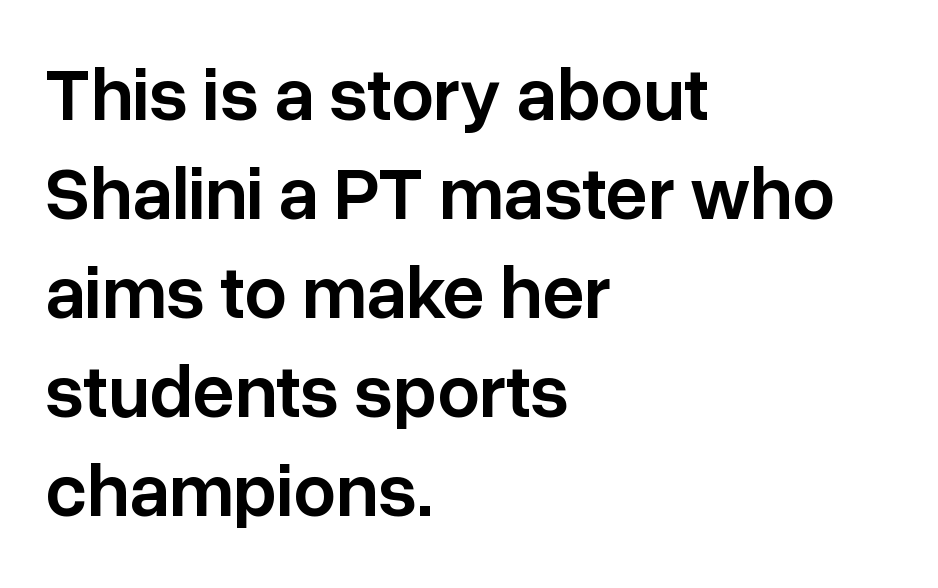
Q: Is the text bold? A: Semi-bold.
Q: Is the text italic (slanted)? A: No, it is upright.
Q: Is the typeface a serif or a sans-serif typeface? A: Sans-serif.
Q: Is the text underlined? A: No.
Q: How is the paragraph aligned? A: Left-aligned.
Q: Is the spacing between letters normal or unusually wide? A: Normal.
Q: Is the spacing between lines tight, normal or loose? A: Normal.
Q: Width (condensed, normal, or wide)? A: Normal.
Q: Stroke contrast? A: Low.
Q: x-height? A: Medium.
Q: Monospaced? A: No.
